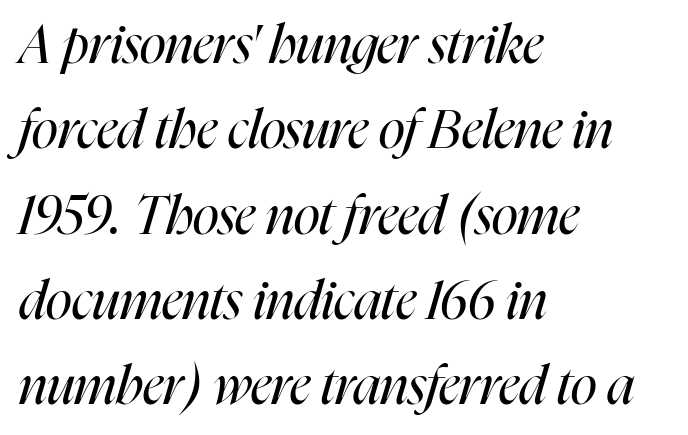
You could call the tracking neutral — neither tight nor loose. The font sits on the lighter half of the weight spectrum, regular included. This block has exactly the height ordinary leading produces. Proportional: the letters do not fall into vertical columns. The foot of each line stays bare and open.
